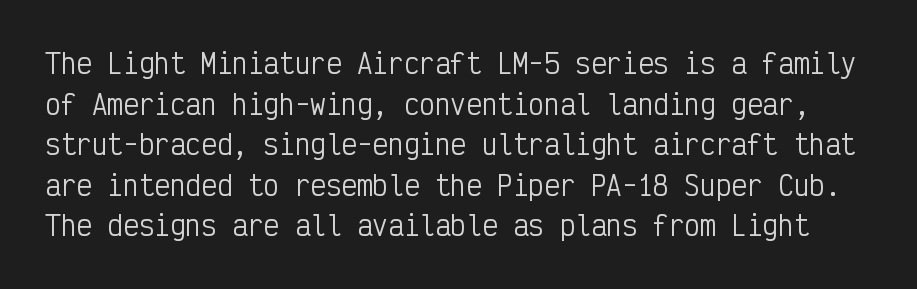
Ink coverage per letter is moderate at most. Decoration check: the copy has no underline. The rendering uses a moderate line-height, typical for paragraphs. Look at the tracking — it's just the regular setting, nothing added. The letters stand straight up with perfectly vertical stems.
